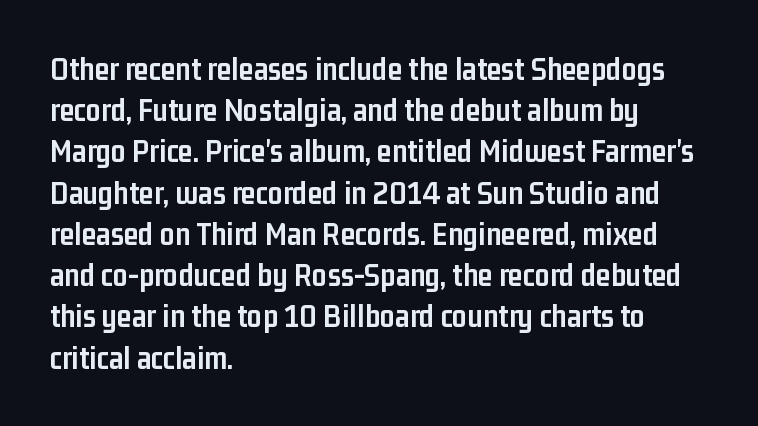
{"serif": "no", "italic": "no", "bold": "yes", "weight": "semibold", "width": "condensed", "stroke_contrast": "low", "x_height": "medium", "monospaced": "no", "underline": "no", "align": "left", "line_spacing": "normal", "line_spacing_ratio": 1.25, "letter_spacing": "normal", "letter_spacing_em": 0.0, "glyph_px": 33}
